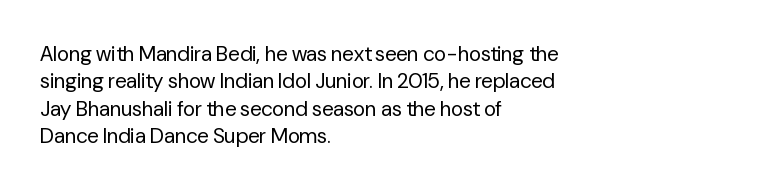
Reading down the block, your eye returns to a fixed left position each line. The weight tops out at a normal text grade. Interline gaps are of average width in this sample. The letters sit at their default tracking, neither squeezed nor spread.
